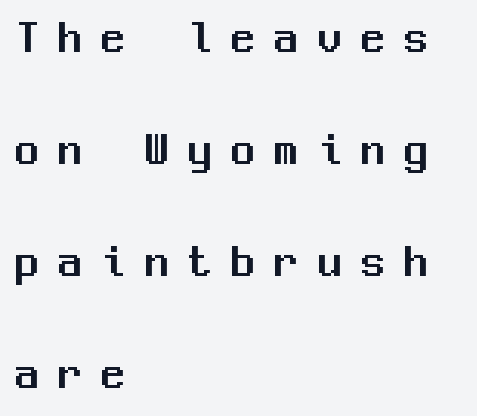
Plain, unruled lines of type. Note the uniform advance width — an 'i' takes as much space as an 'm'. Look at the tracking — it's clearly loosened, letters drifting apart. Airy leading. Serif or sans? Sans — the stroke terminals are bare.
